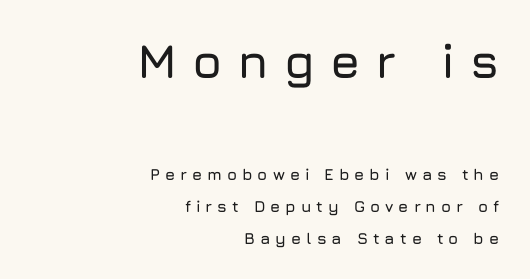
The image shows 48 px sans-serif type, upright; set right-aligned, loose line spacing (1.98x), unusually wide letter spacing (+0.31 em), not underlined; the first (top) block is 3.0x larger; low stroke contrast and a medium x-height.
